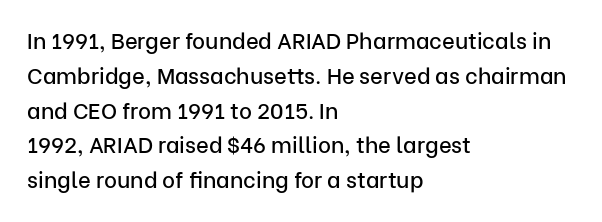
{"italic": "no", "underline": "no", "align": "left", "line_spacing": "normal", "line_spacing_ratio": 1.58, "letter_spacing": "normal", "letter_spacing_em": 0.0, "glyph_px": 22}
